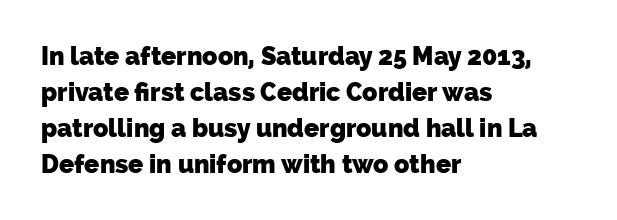
Q: Is the text bold? A: Yes.
Q: Is the text underlined? A: No.
Q: How is the paragraph aligned? A: Left-aligned.
Q: Is the spacing between letters normal or unusually wide? A: Normal.
Q: Is the spacing between lines tight, normal or loose? A: Normal.
